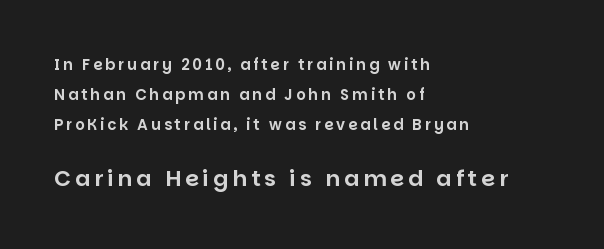
{"italic": "no", "underline": "no", "align": "left", "line_spacing": "loose", "line_spacing_ratio": 2.01, "larger_block": "second", "size_ratio": 1.47, "glyph_px": 22}
